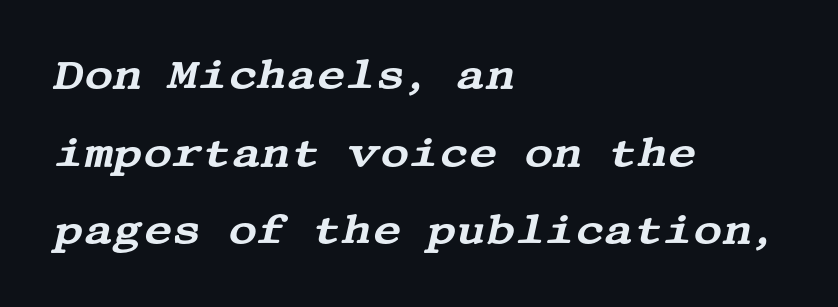
{"serif": "yes", "italic": "yes", "lean": "right", "slant_degrees": 13, "width": "wide", "stroke_contrast": "medium", "x_height": "large", "underline": "no", "align": "left", "line_spacing": "loose", "line_spacing_ratio": 1.94, "letter_spacing": "normal", "letter_spacing_em": 0.0, "glyph_px": 40}
